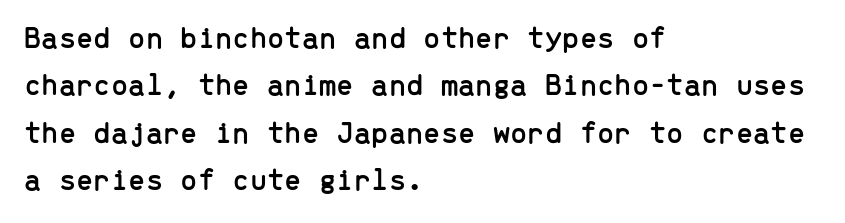
Which margin do the lines hug? The left one — the right edge is uneven. The foot of each line stays bare and open. Quick note: not italic, upright. Note: no serifs on the glyphs. The leading is moderate, giving the passage an even texture. Inter-character spacing is left at the font's built-in metrics.
